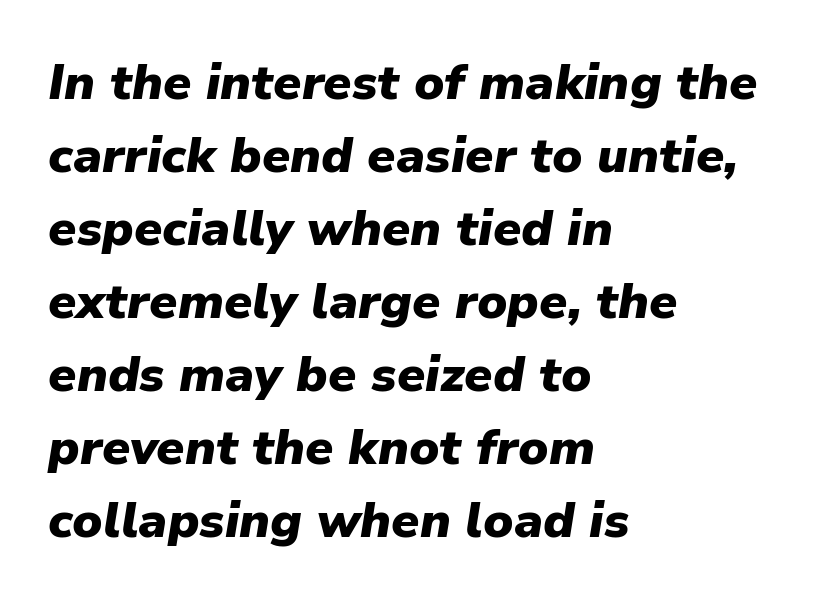
The image shows 50 px heavy type, italic (leaning right); set left-aligned, normal line spacing (1.46x), normal letter spacing, not underlined; low stroke contrast and a medium x-height.
